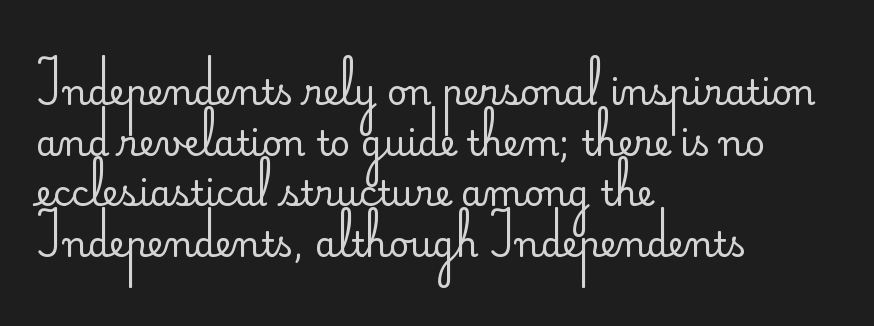
Q: Is the text bold? A: No.
Q: Is the text italic (slanted)? A: No, it is upright.
Q: Is the typeface a serif or a sans-serif typeface? A: Sans-serif.
Q: Is the text underlined? A: No.
Q: How is the paragraph aligned? A: Left-aligned.
Q: Is the spacing between letters normal or unusually wide? A: Normal.
Q: Is the spacing between lines tight, normal or loose? A: Normal.
Q: Width (condensed, normal, or wide)? A: Normal.
Q: Stroke contrast? A: Low.
Q: x-height? A: Small.
Q: Monospaced? A: No.
